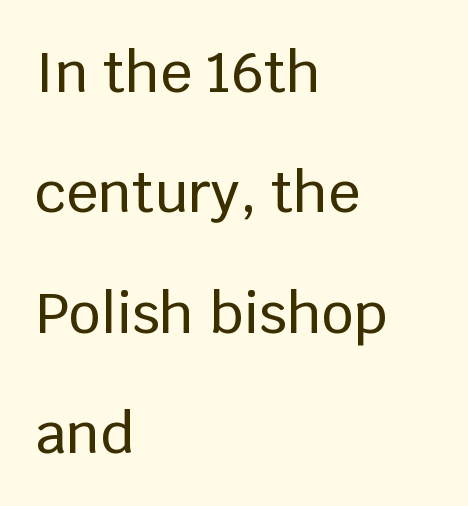
Q: Is the text italic (slanted)? A: No, it is upright.
Q: Is the typeface a serif or a sans-serif typeface? A: Sans-serif.
Q: Is the text underlined? A: No.
Q: How is the paragraph aligned? A: Left-aligned.
Q: Is the spacing between letters normal or unusually wide? A: Normal.
Q: Is the spacing between lines tight, normal or loose? A: Loose.
Q: Width (condensed, normal, or wide)? A: Normal.
Q: Stroke contrast? A: Low.
Q: x-height? A: Large.
Q: Monospaced? A: No.
